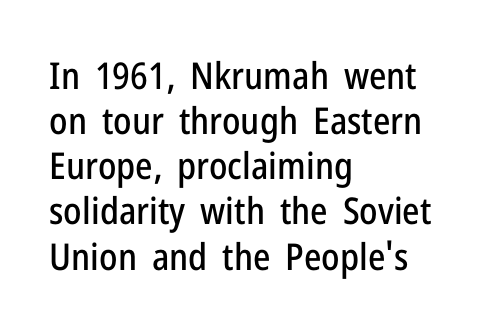
The image shows 37 px condensed sans-serif type, upright; set left-aligned, line spacing 1.22x, normal letter spacing, not underlined; low stroke contrast and a medium x-height.
